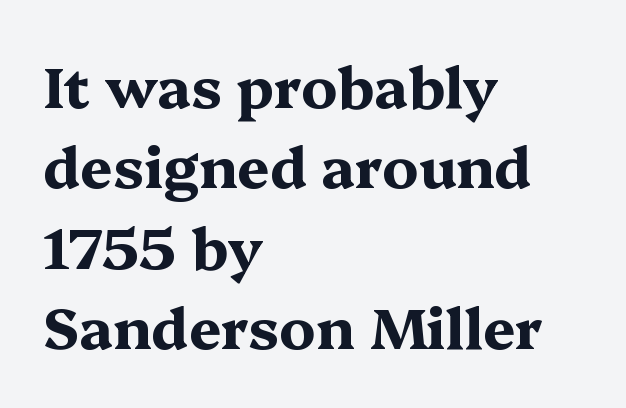
Q: Is the text bold? A: Yes.
Q: Is the text italic (slanted)? A: No, it is upright.
Q: Is the typeface a serif or a sans-serif typeface? A: Serif.
Q: Is the text underlined? A: No.
Q: How is the paragraph aligned? A: Left-aligned.
Q: Is the spacing between letters normal or unusually wide? A: Normal.
Q: Is the spacing between lines tight, normal or loose? A: Normal.
Q: Width (condensed, normal, or wide)? A: Wide.
Q: Stroke contrast? A: Medium.
Q: x-height? A: Medium.
Q: Monospaced? A: No.
